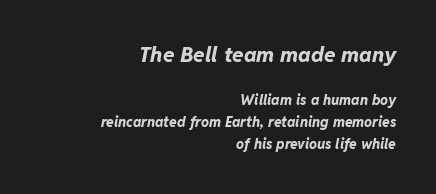
Q: Is the text bold? A: Yes.
Q: Is the text italic (slanted)? A: Yes, it leans right by about 11 degrees.
Q: Is the text underlined? A: No.
Q: How is the paragraph aligned? A: Right-aligned.
Q: Is the spacing between letters normal or unusually wide? A: Normal.
Q: Is the spacing between lines tight, normal or loose? A: Normal.
Q: Which block of text is set in a larger size, the first (top) or the second (bottom)? A: The first (top) one.
